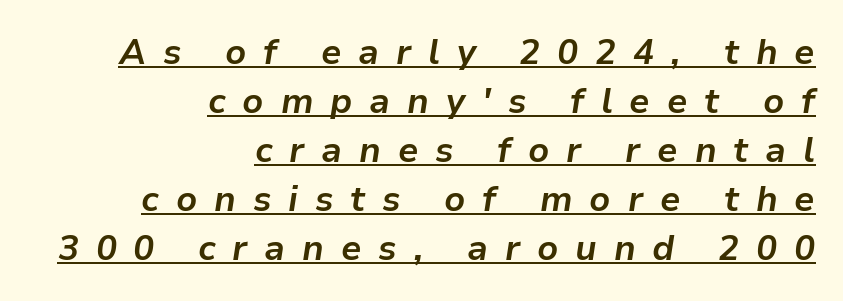
{"italic": "yes", "lean": "right", "slant_degrees": 9, "bold": "yes", "weight": "bold", "width": "normal", "stroke_contrast": "low", "x_height": "medium", "monospaced": "no", "underline": "yes", "align": "right", "line_spacing": "normal", "line_spacing_ratio": 1.4, "letter_spacing": "wide", "letter_spacing_em": 0.48, "glyph_px": 35}
